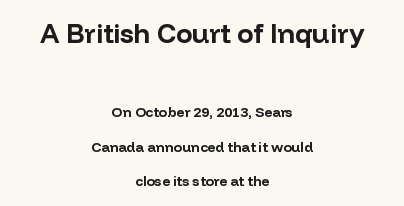
The image shows 27 px bold type, upright; set centered, loose line spacing (2.44x), normal letter spacing, not underlined; the first (top) block is 1.93x larger.
